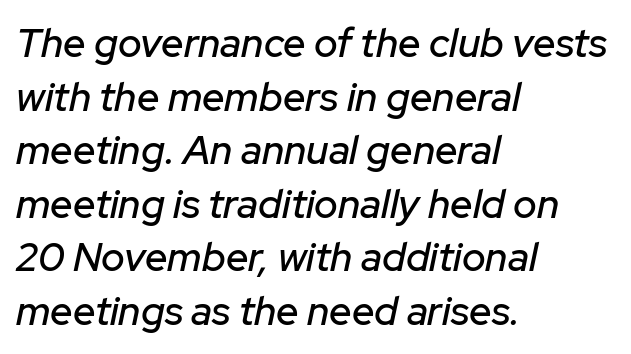
Q: Is the text italic (slanted)? A: Yes, it leans right by about 12 degrees.
Q: Is the text underlined? A: No.
Q: How is the paragraph aligned? A: Left-aligned.
Q: Is the spacing between letters normal or unusually wide? A: Normal.
Q: Is the spacing between lines tight, normal or loose? A: Normal.
Q: Width (condensed, normal, or wide)? A: Normal.
Q: Stroke contrast? A: Low.
Q: x-height? A: Medium.
Q: Monospaced? A: No.
